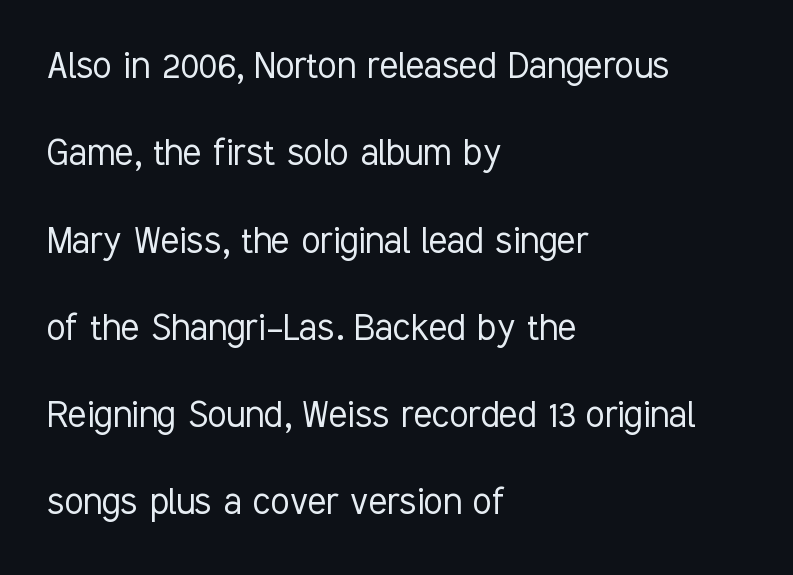
The image shows 43 px light, condensed sans-serif type, upright; set left-aligned, loose line spacing (2.03x), normal letter spacing, not underlined; low stroke contrast and a medium x-height.
